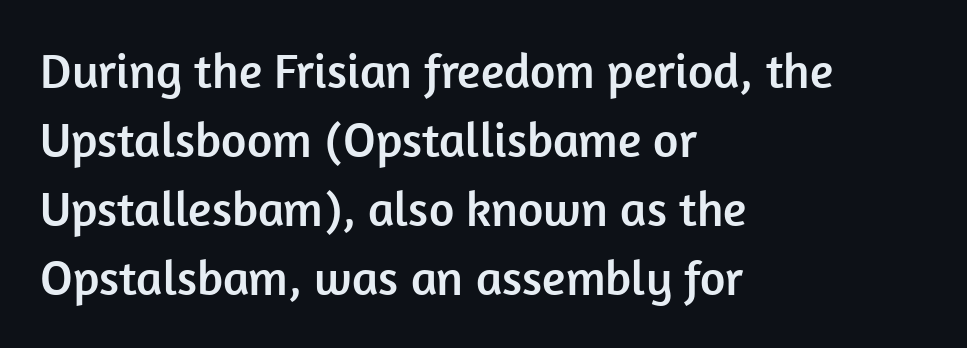
The paragraph shown leans on its left margin. Beneath every word, the page is bare. This is the regular roman posture of the typeface. Students, observe: this is what conventionally led text looks like. A typesetter would call this zero additional tracking.
